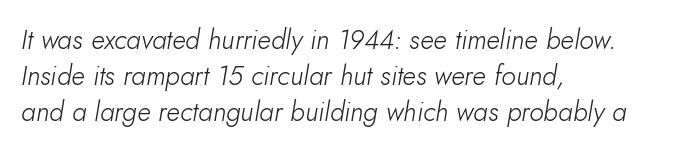
Anything drawn beneath the words? Only blank space. No heavy texture on the line: the type isn't bold. The letterforms sit shoulder to shoulder at normal distance. These lines are set flush left with a ragged right edge. These lines sit exactly where default settings would place them. Emphasis-style slanted type is in use.
